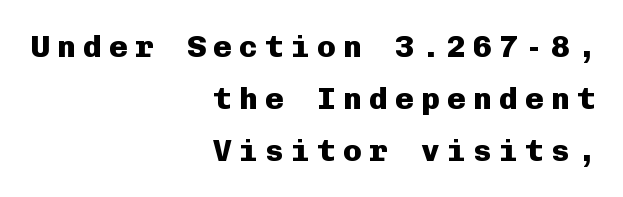
The image shows 31 px heavy sans-serif type, upright, monospaced; set right-aligned, normal line spacing (1.68x), unusually wide letter spacing (+0.24 em), not underlined; low stroke contrast and a medium x-height.
